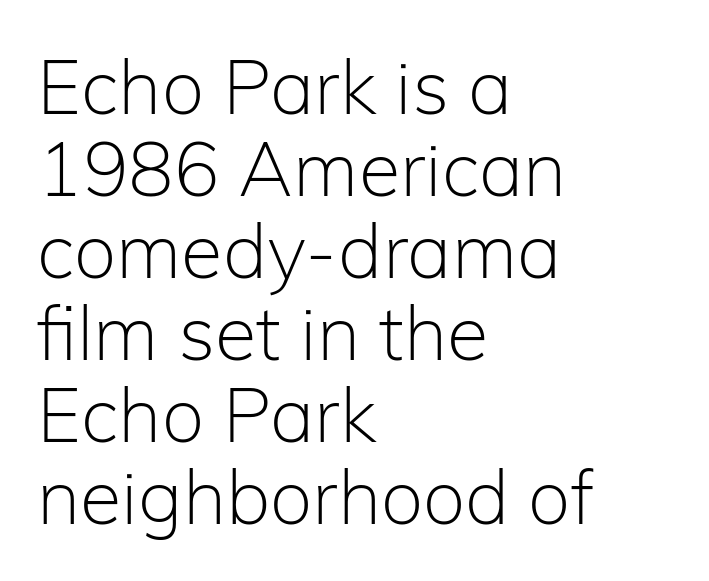
The image shows 76 px light sans-serif type, upright; set left-aligned, tight line spacing (1.08x), normal letter spacing, not underlined; low stroke contrast and a medium x-height.
